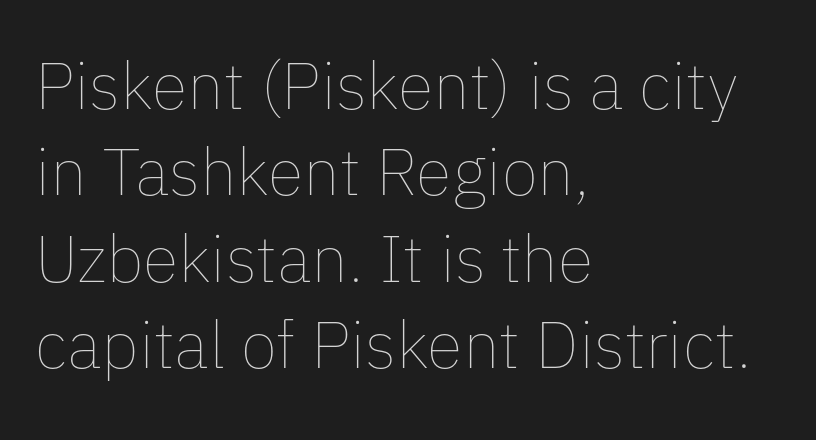
{"italic": "no", "bold": "no", "weight": "thin", "width": "normal", "stroke_contrast": "low", "x_height": "medium", "monospaced": "no", "underline": "no", "align": "left", "line_spacing": "normal", "line_spacing_ratio": 1.31, "letter_spacing": "normal", "letter_spacing_em": 0.0, "glyph_px": 66}
